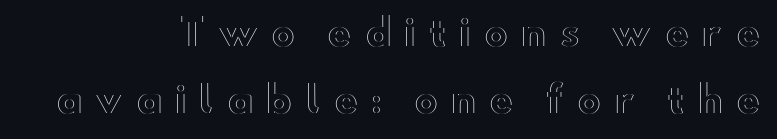
Q: Is the text italic (slanted)? A: No, it is upright.
Q: Is the text underlined? A: No.
Q: How is the paragraph aligned? A: Right-aligned.
Q: Is the spacing between letters normal or unusually wide? A: Unusually wide.
Q: Width (condensed, normal, or wide)? A: Wide.
Q: x-height? A: Small.
Q: Monospaced? A: No.
